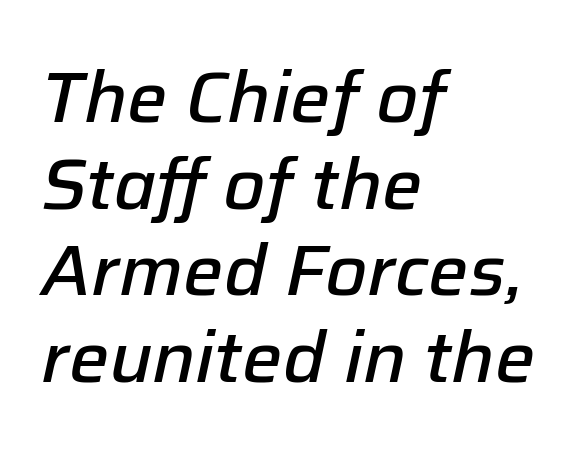
Only glyphs here, with clear space below each row. Between one letter and the next there's only the usual sliver of space. Line starts are locked; line ends wander. Quick note: italic. A fair bit of extra ink — the face is semibold, not bold.
